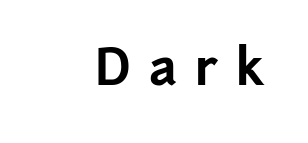
The image shows 50 px bold sans-serif type, upright; set unusually wide letter spacing (+0.36 em), not underlined; low stroke contrast and a medium x-height.
